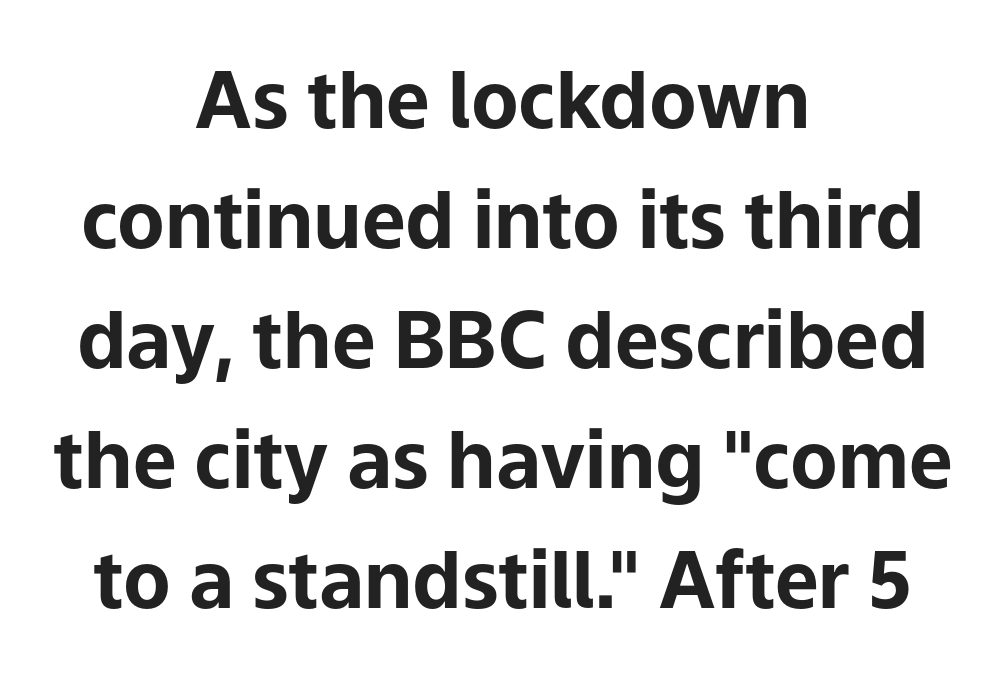
Q: Is the text bold? A: Yes.
Q: Is the text italic (slanted)? A: No, it is upright.
Q: Is the typeface a serif or a sans-serif typeface? A: Sans-serif.
Q: Is the text underlined? A: No.
Q: How is the paragraph aligned? A: Centered.
Q: Is the spacing between letters normal or unusually wide? A: Normal.
Q: Is the spacing between lines tight, normal or loose? A: Normal.
Q: Width (condensed, normal, or wide)? A: Normal.
Q: Stroke contrast? A: Low.
Q: x-height? A: Medium.
Q: Monospaced? A: No.
